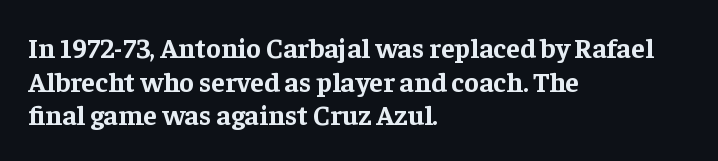
The rag falls on the right side of this text block. Varying glyph widths throughout — classic text-font behaviour. This sample uses a serif face. Short note: letters normally spaced.
